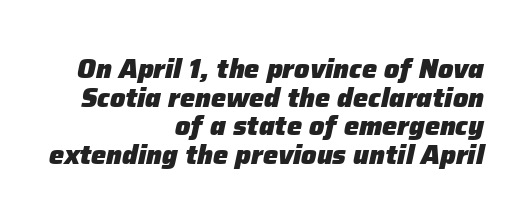
Q: Is the text bold? A: Yes.
Q: Is the text italic (slanted)? A: Yes, it leans right by about 12 degrees.
Q: Is the text underlined? A: No.
Q: How is the paragraph aligned? A: Right-aligned.
Q: Is the spacing between letters normal or unusually wide? A: Normal.
Q: Is the spacing between lines tight, normal or loose? A: Tight.
